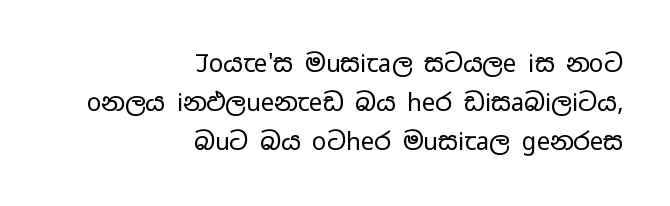
These lines stack with their right ends in a neat column. On a weight scale, this lands at 450 or below. Only glyphs here, with clear space below each row. Does the lettering tilt? It doesn't — this is upright. There is no visible air inserted between adjacent glyphs. How would I describe the line gaps? Plain and ordinary.
